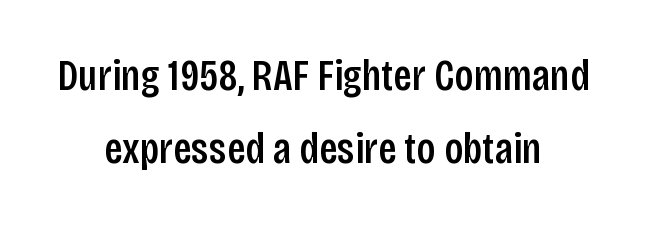
The tracking reads as untouched default to a designer's eye. The space beneath each line is pristine and unruled. Regarding leading, the lines here are spaced in the standard way. Note: no serifs on the glyphs.
